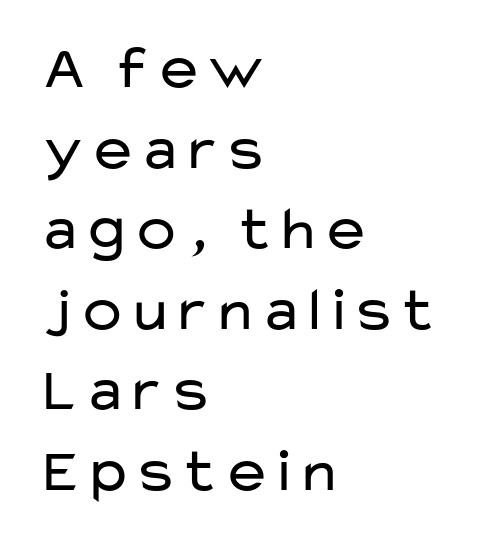
These lines are rendered in a variable-pitch font. Does the lettering tilt? It doesn't — this is upright. Is the letter spacing exaggerated? No — it looks like the ordinary default. The baseline area is clear. Where is the straight margin? On the left. Think standard paragraph weight, or any step lighter than that.
